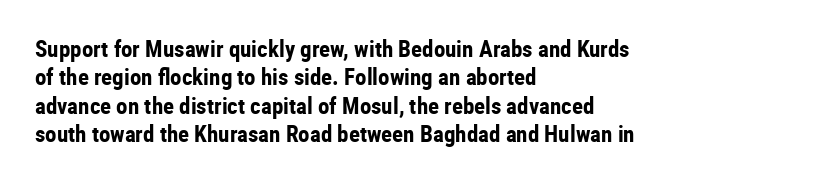
The image shows 23 px bold type, upright; set left-aligned, line spacing 1.23x, normal letter spacing, not underlined.
